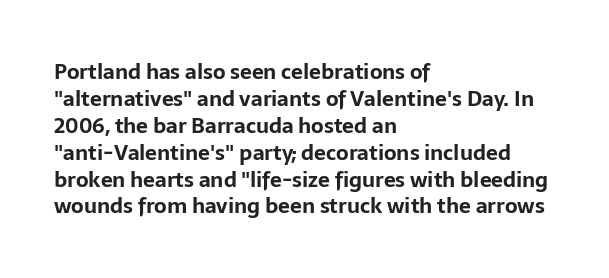
Q: Is the text bold? A: Yes.
Q: Is the text italic (slanted)? A: No, it is upright.
Q: Is the text underlined? A: No.
Q: How is the paragraph aligned? A: Left-aligned.
Q: Is the spacing between letters normal or unusually wide? A: Normal.
Q: Is the spacing between lines tight, normal or loose? A: Normal.
